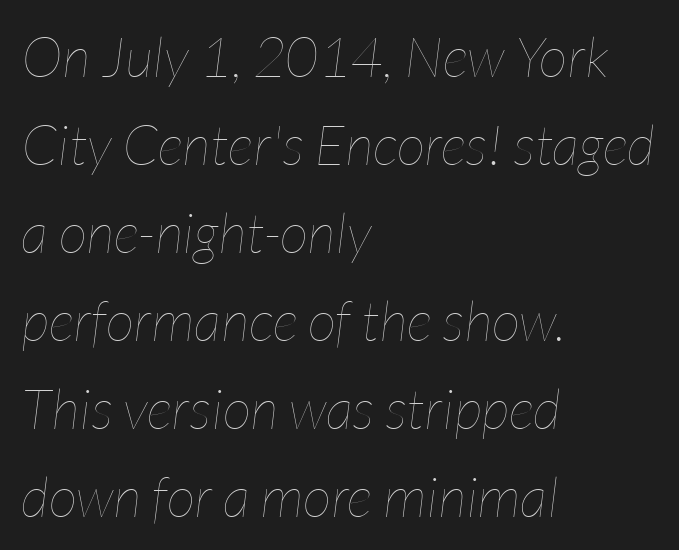
Q: Is the text bold? A: No.
Q: Is the text italic (slanted)? A: Yes, it leans right by about 7 degrees.
Q: Is the text underlined? A: No.
Q: How is the paragraph aligned? A: Left-aligned.
Q: Is the spacing between letters normal or unusually wide? A: Normal.
Q: Is the spacing between lines tight, normal or loose? A: Normal.
Q: Width (condensed, normal, or wide)? A: Condensed.
Q: Stroke contrast? A: Low.
Q: x-height? A: Medium.
Q: Monospaced? A: No.
